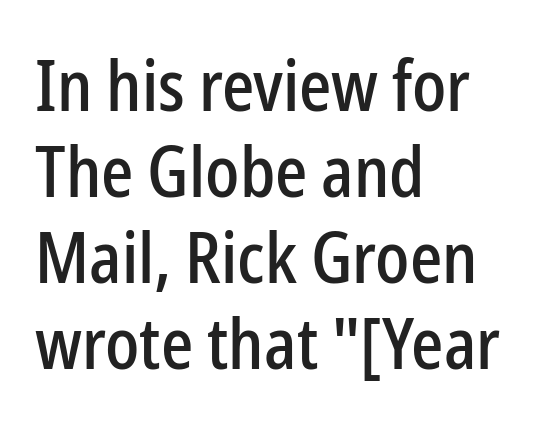
The image shows 71 px condensed sans-serif type, upright; set left-aligned, line spacing 1.21x, normal letter spacing, not underlined; low stroke contrast and a medium x-height.
